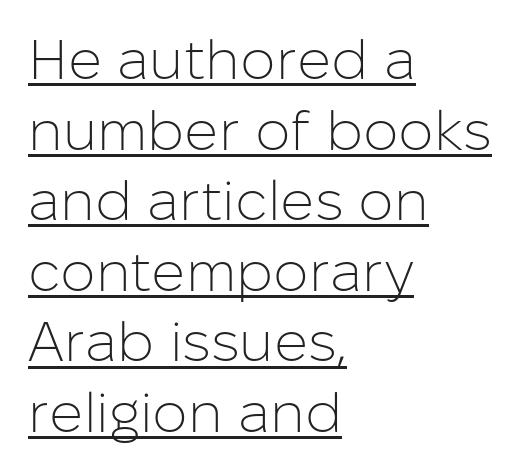
The lines are quadded left. Each letter keeps its own natural width here, so spacing adapts to shape. Weight: in the light-to-regular range. What decoration does the sample have? An underline. Compared with typical paragraphs, the rows here are spaced about the same.
